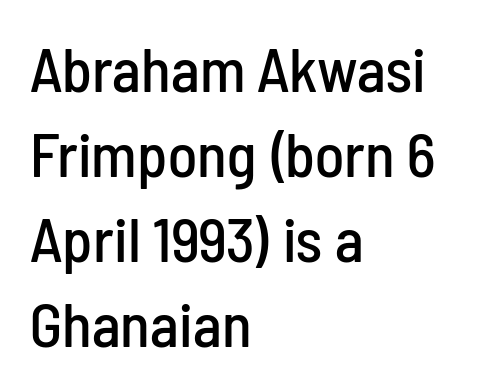
{"serif": "no", "italic": "no", "width": "condensed", "stroke_contrast": "low", "x_height": "medium", "monospaced": "no", "underline": "no", "align": "left", "line_spacing": "normal", "line_spacing_ratio": 1.37, "letter_spacing": "normal", "letter_spacing_em": 0.0, "glyph_px": 62}
